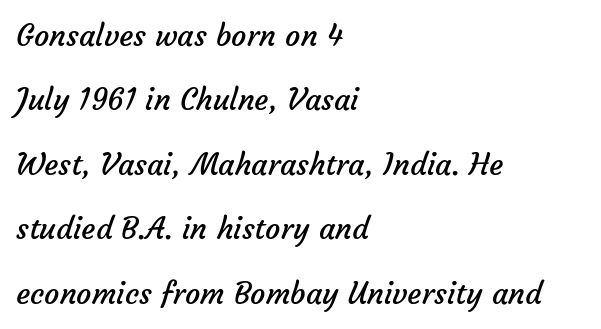
{"serif": "no", "bold": "no", "weight": "regular", "width": "normal", "stroke_contrast": "low", "x_height": "medium", "monospaced": "no", "underline": "no", "align": "left", "line_spacing": "loose", "line_spacing_ratio": 2.15, "letter_spacing": "normal", "letter_spacing_em": 0.0, "glyph_px": 30}
